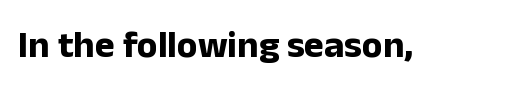
{"serif": "no", "italic": "no", "bold": "yes", "weight": "bold", "width": "normal", "stroke_contrast": "low", "x_height": "medium", "monospaced": "no", "underline": "no", "letter_spacing": "normal", "letter_spacing_em": 0.0, "glyph_px": 38}
